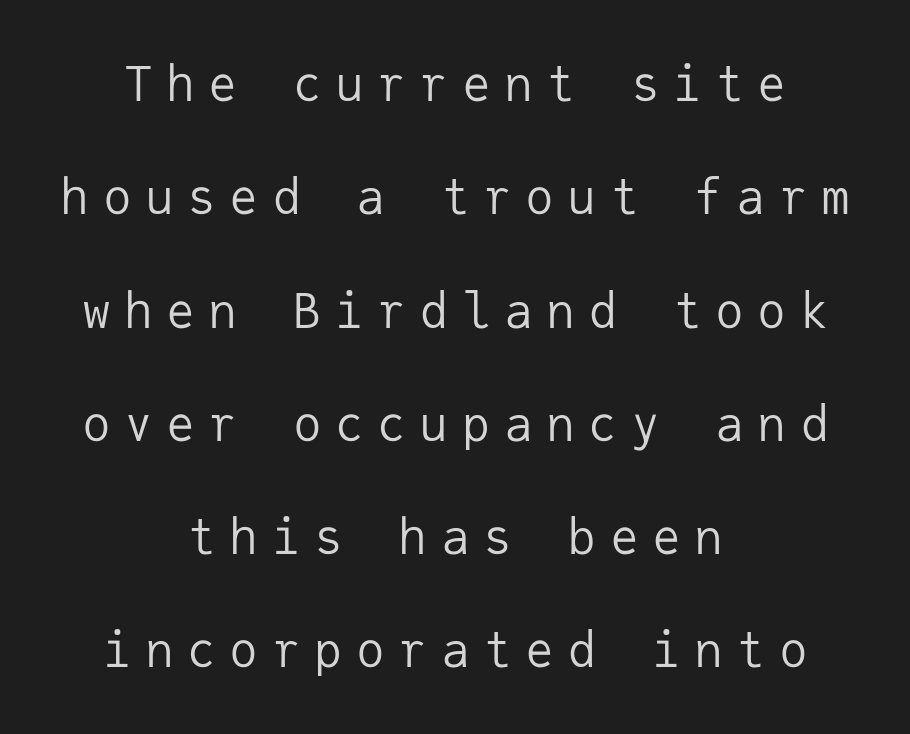
Honestly, the rows look like they've been pulled way apart. The lines are quadded center. The line texture is sparse and dotted thanks to wide tracking. The characters display no serif detailing; their extremities are plain. This sample has the even, mechanical cadence of fixed-width lettering.
